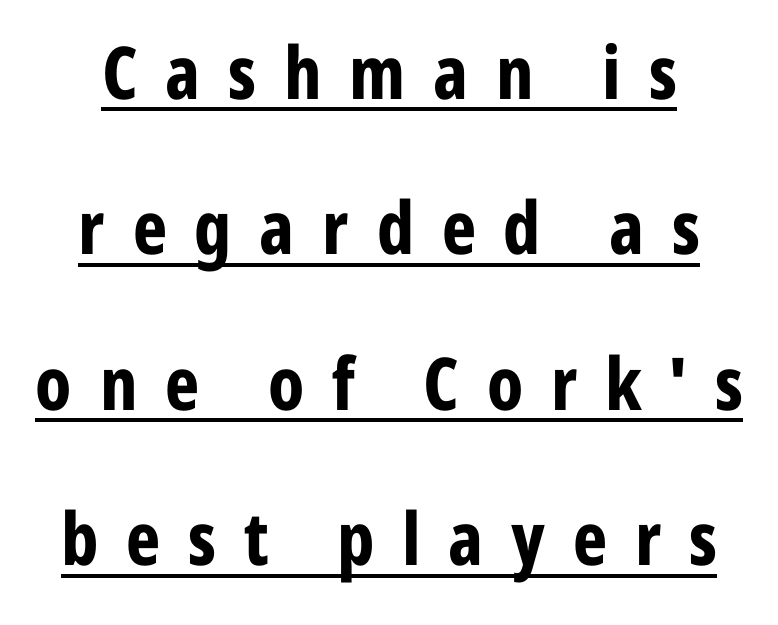
Quick note: not italic, upright. This sample carries an underscore along the baseline area. Look at the tracking — it's clearly loosened, letters drifting apart. Proportional: the letters do not fall into vertical columns. Heft: maximum for text — a bold. What's the leading like? Stretched, with rows far apart.
